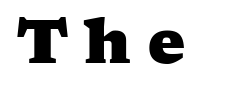
This is serif lettering, the kind often seen in printed books. The face used here is rendered with a markedly widened letterfit. Chunky letters — that's bold for sure. The letters advance in unequal steps, a hallmark of proportional type.
